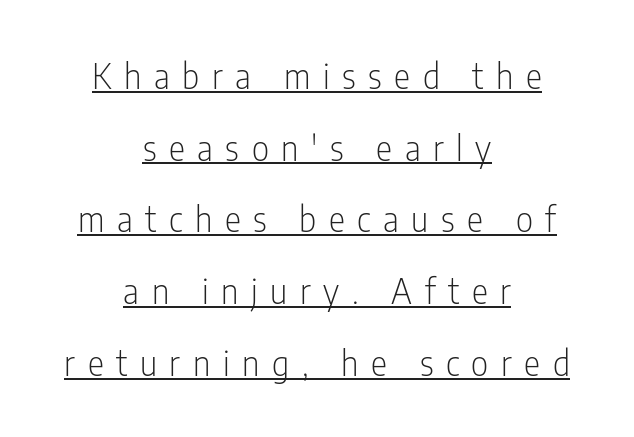
{"serif": "no", "italic": "no", "bold": "no", "weight": "light", "width": "condensed", "stroke_contrast": "low", "x_height": "medium", "monospaced": "no", "underline": "yes", "align": "center", "line_spacing": "loose", "line_spacing_ratio": 2.11, "letter_spacing": "wide", "letter_spacing_em": 0.37, "glyph_px": 34}
